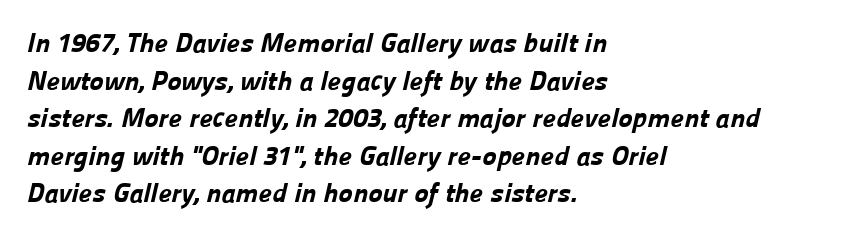
The horizontal fit of the characters is conventional and even. Line starts are locked; line ends wander. Line spacing here is normal. Anything drawn beneath the words? Only blank space.
